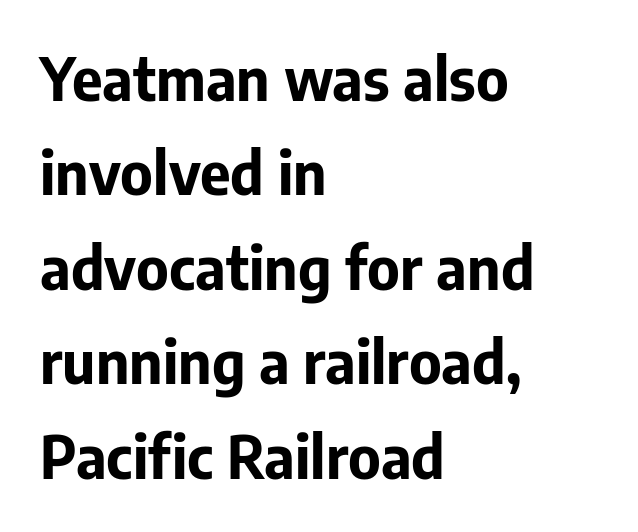
The glyphs have the mass of a bold cut. The letters stand straight up with perfectly vertical stems. Note: no serifs on the glyphs. Line spacing here is normal. The lines in this sample share a left origin and differ only in where they stop.
